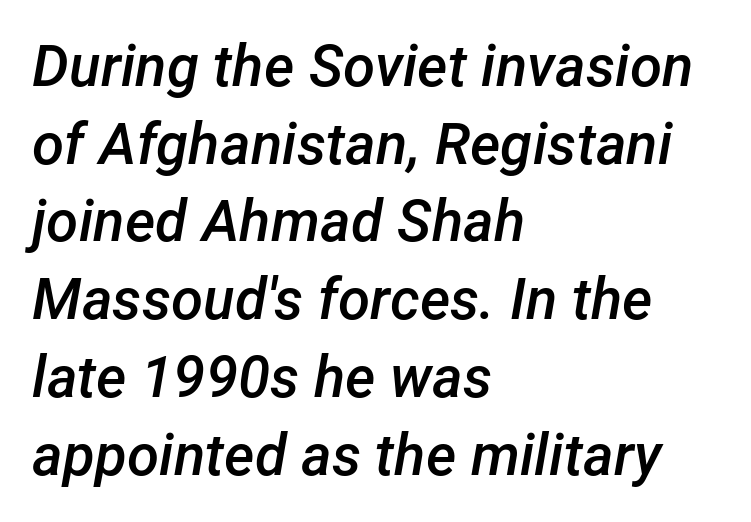
Q: Is the text bold? A: Semi-bold.
Q: Is the text italic (slanted)? A: Yes, it leans right by about 12 degrees.
Q: Is the text underlined? A: No.
Q: How is the paragraph aligned? A: Left-aligned.
Q: Is the spacing between letters normal or unusually wide? A: Normal.
Q: Is the spacing between lines tight, normal or loose? A: Normal.
Q: Width (condensed, normal, or wide)? A: Normal.
Q: Stroke contrast? A: Low.
Q: x-height? A: Medium.
Q: Monospaced? A: No.
